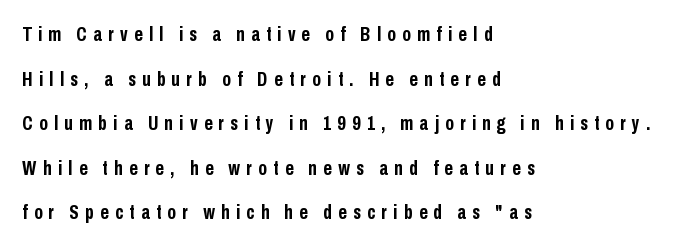
Q: Is the text bold? A: Yes.
Q: Is the text italic (slanted)? A: No, it is upright.
Q: Is the text underlined? A: No.
Q: How is the paragraph aligned? A: Left-aligned.
Q: Is the spacing between letters normal or unusually wide? A: Unusually wide.
Q: Is the spacing between lines tight, normal or loose? A: Loose.
